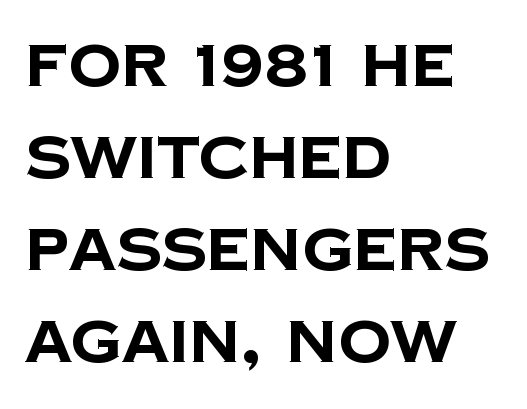
{"serif": "no", "bold": "yes", "weight": "bold", "width": "normal", "stroke_contrast": "low", "x_height": "large", "monospaced": "no", "underline": "no", "align": "left", "line_spacing": "normal", "line_spacing_ratio": 1.56, "letter_spacing": "normal", "letter_spacing_em": 0.0, "glyph_px": 59}
